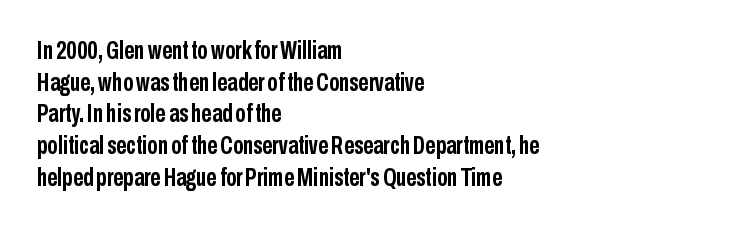
The image shows 25 px bold type, upright; set left-aligned, normal line spacing (1.27x), normal letter spacing, not underlined.
